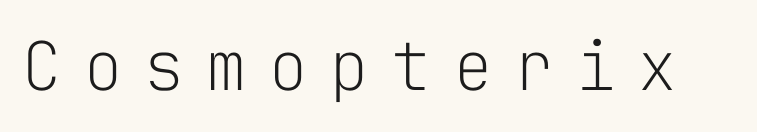
Q: Is the text bold? A: No.
Q: Is the text italic (slanted)? A: No, it is upright.
Q: Is the typeface a serif or a sans-serif typeface? A: Sans-serif.
Q: Is the text underlined? A: No.
Q: Is the spacing between letters normal or unusually wide? A: Unusually wide.
Q: Width (condensed, normal, or wide)? A: Normal.
Q: Stroke contrast? A: Low.
Q: x-height? A: Medium.
Q: Monospaced? A: Yes.
